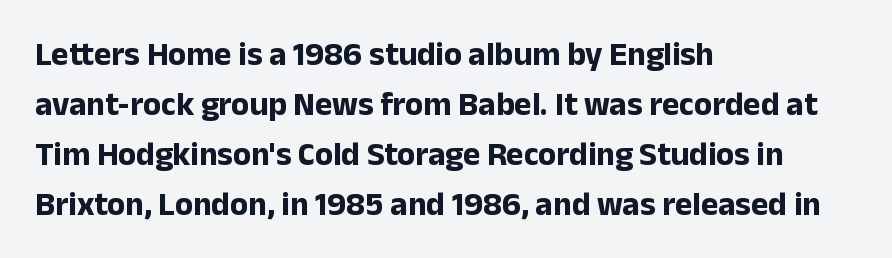
The image shows 33 px bold sans-serif type, upright; set left-aligned, normal line spacing (1.52x), normal letter spacing, not underlined; low stroke contrast and a medium x-height.
